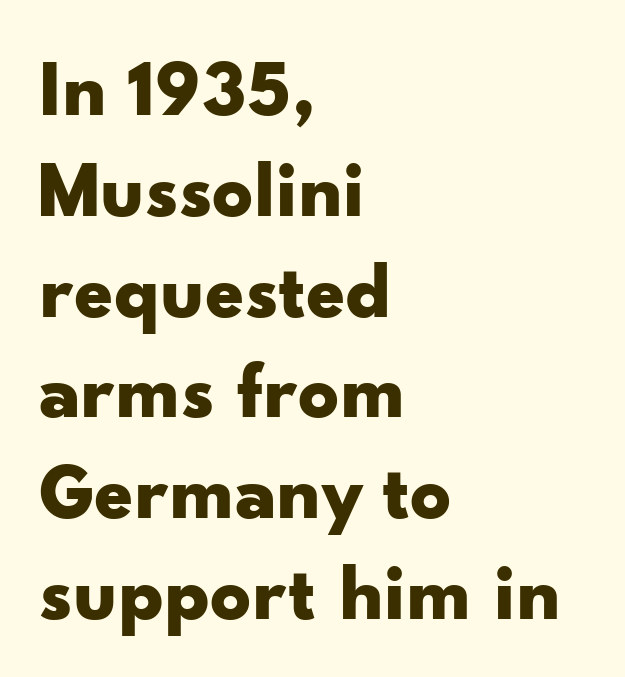
Nope, not italic — everything's standing straight. Unmarked baselines from the first word to the last. In terms of weight, the rendering is a true, heavy bold. This block has exactly the height ordinary leading produces.
